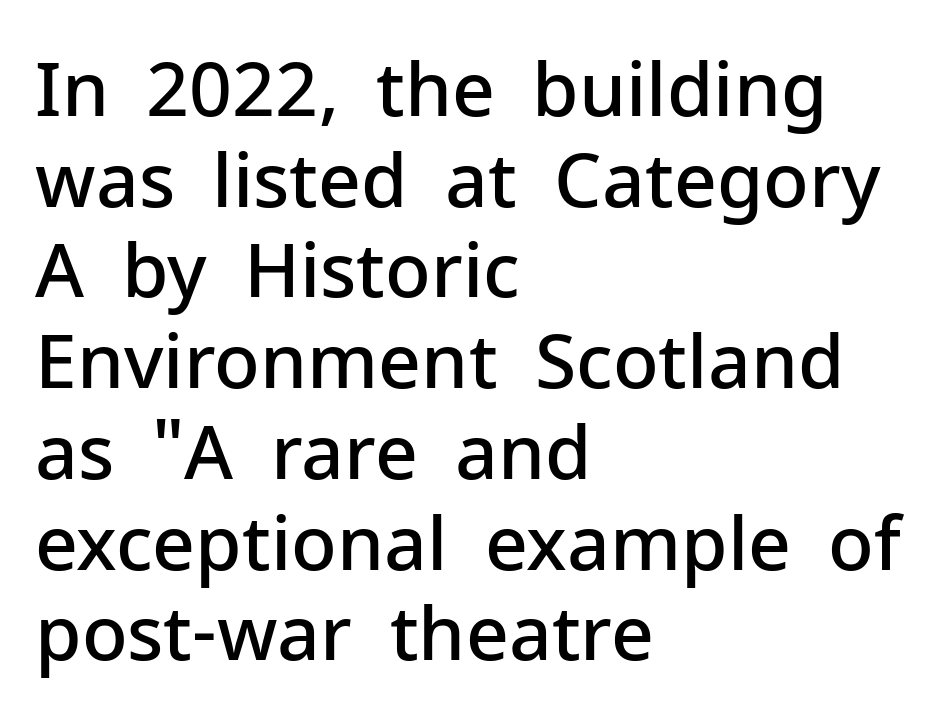
Q: Is the text bold? A: Semi-bold.
Q: Is the text italic (slanted)? A: No, it is upright.
Q: Is the typeface a serif or a sans-serif typeface? A: Sans-serif.
Q: Is the text underlined? A: No.
Q: How is the paragraph aligned? A: Left-aligned.
Q: Is the spacing between letters normal or unusually wide? A: Normal.
Q: Width (condensed, normal, or wide)? A: Normal.
Q: Stroke contrast? A: Low.
Q: x-height? A: Medium.
Q: Monospaced? A: No.
